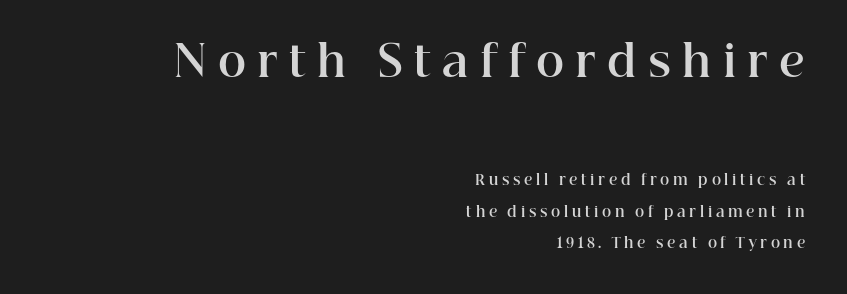
Q: Is the text bold? A: Yes.
Q: Is the text italic (slanted)? A: No, it is upright.
Q: Is the typeface a serif or a sans-serif typeface? A: Serif.
Q: Is the text underlined? A: No.
Q: How is the paragraph aligned? A: Right-aligned.
Q: Is the spacing between letters normal or unusually wide? A: Unusually wide.
Q: Is the spacing between lines tight, normal or loose? A: Loose.
Q: Which block of text is set in a larger size, the first (top) or the second (bottom)? A: The first (top) one.
Q: Width (condensed, normal, or wide)? A: Normal.
Q: Stroke contrast? A: High.
Q: x-height? A: Medium.
Q: Monospaced? A: No.
